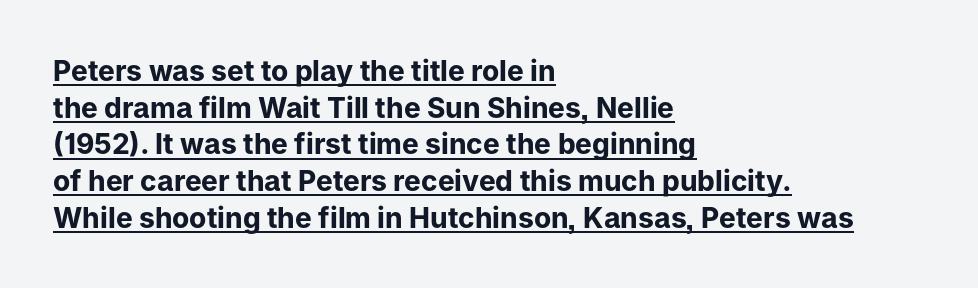
{"serif": "no", "italic": "no", "bold": "yes", "weight": "bold", "width": "normal", "stroke_contrast": "low", "x_height": "medium", "monospaced": "no", "underline": "yes", "align": "left", "line_spacing": "normal", "line_spacing_ratio": 1.31, "letter_spacing": "normal", "letter_spacing_em": 0.0, "glyph_px": 28}
